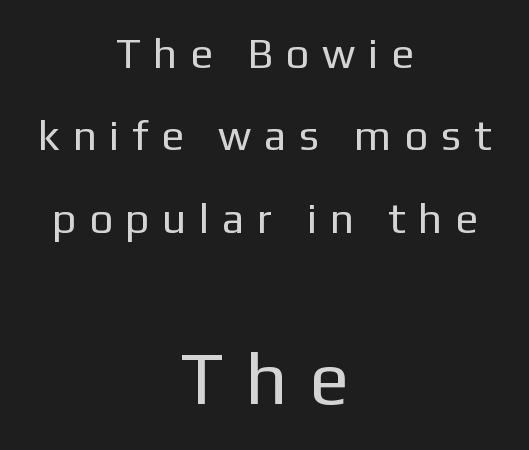
{"serif": "no", "italic": "no", "bold": "no", "weight": "regular", "width": "normal", "stroke_contrast": "low", "x_height": "medium", "monospaced": "no", "underline": "no", "align": "center", "line_spacing": "loose", "line_spacing_ratio": 1.96, "letter_spacing": "wide", "letter_spacing_em": 0.3, "larger_block": "second", "size_ratio": 1.76, "glyph_px": 74}
